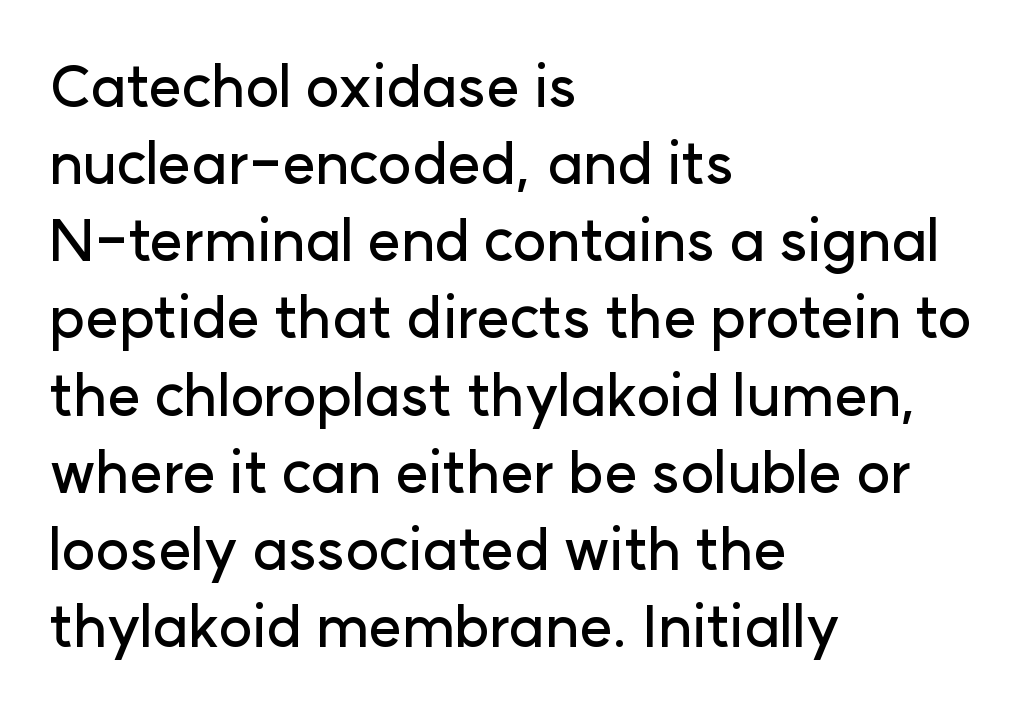
Q: Is the text italic (slanted)? A: No, it is upright.
Q: Is the typeface a serif or a sans-serif typeface? A: Sans-serif.
Q: Is the text underlined? A: No.
Q: How is the paragraph aligned? A: Left-aligned.
Q: Is the spacing between letters normal or unusually wide? A: Normal.
Q: Is the spacing between lines tight, normal or loose? A: Normal.
Q: Width (condensed, normal, or wide)? A: Normal.
Q: Stroke contrast? A: Low.
Q: x-height? A: Medium.
Q: Monospaced? A: No.
